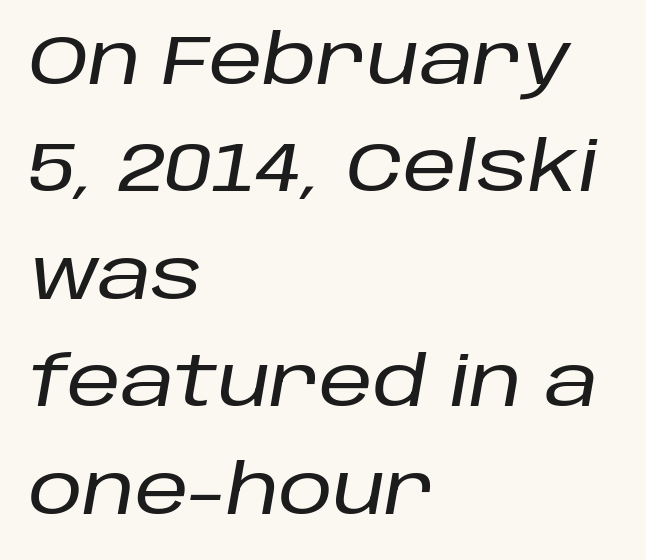
The compositor pushed each line to the left boundary. Proportional: the letters do not fall into vertical columns. The letters sit at their default tracking, neither squeezed nor spread. No word sits above an underline. The passage shown stacks its lines at a standard gap. The axis of the letterforms is tilted away from vertical.
